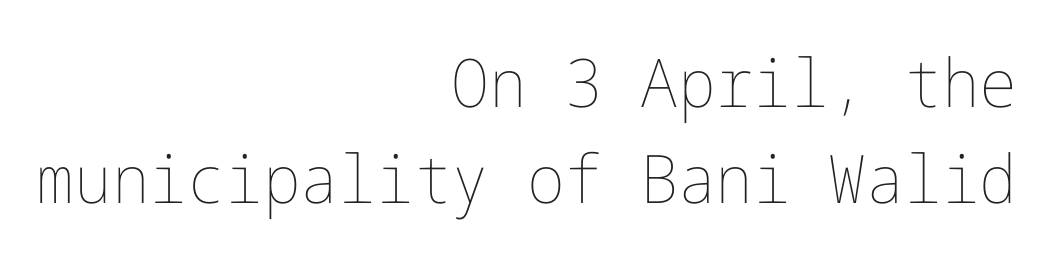
The image shows 67 px thin type, upright; set right-aligned, normal line spacing (1.43x), normal letter spacing, not underlined; low stroke contrast and a medium x-height.
